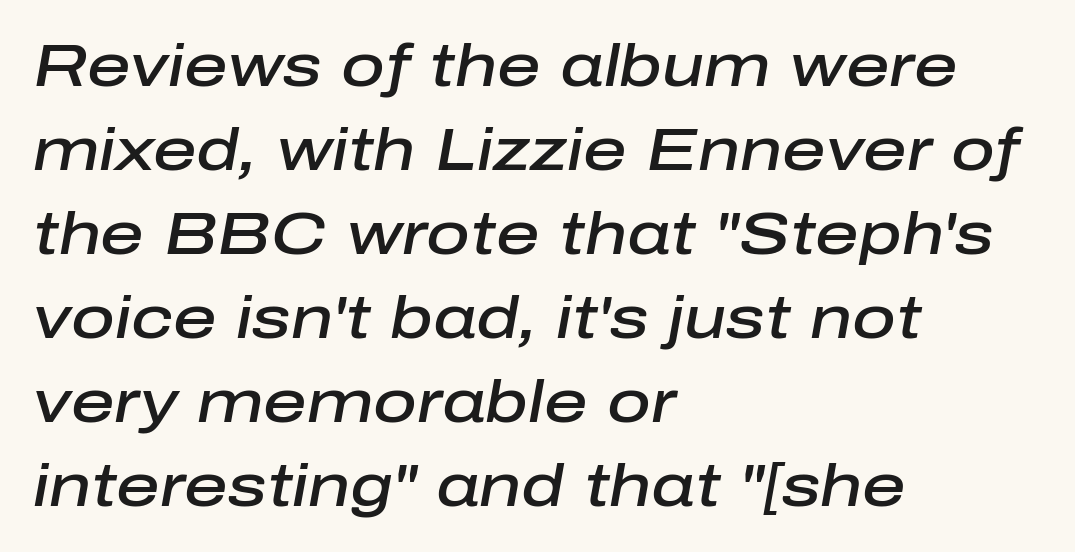
The image shows 60 px semibold type, italic (leaning right); set left-aligned, normal line spacing (1.4x), normal letter spacing, not underlined; low stroke contrast and a medium x-height.
